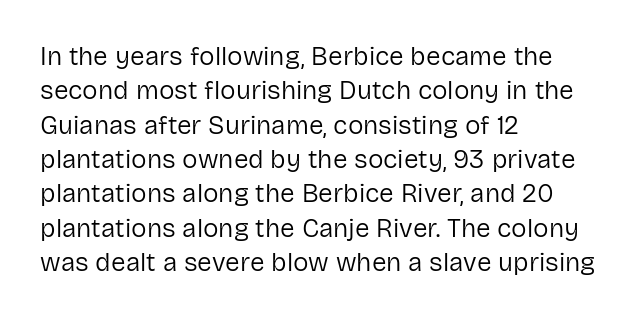
{"italic": "no", "bold": "no", "underline": "no", "align": "left", "line_spacing": "normal", "line_spacing_ratio": 1.32, "letter_spacing": "normal", "letter_spacing_em": 0.0, "glyph_px": 26}
